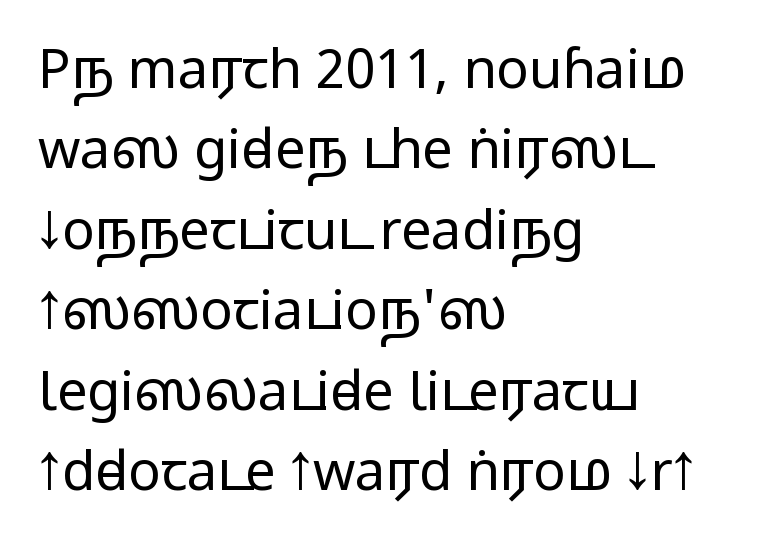
Q: Is the text bold? A: No.
Q: Is the text italic (slanted)? A: No, it is upright.
Q: Is the typeface a serif or a sans-serif typeface? A: Sans-serif.
Q: Is the text underlined? A: No.
Q: How is the paragraph aligned? A: Left-aligned.
Q: Is the spacing between letters normal or unusually wide? A: Normal.
Q: Is the spacing between lines tight, normal or loose? A: Normal.
Q: Width (condensed, normal, or wide)? A: Wide.
Q: Stroke contrast? A: Low.
Q: x-height? A: Medium.
Q: Monospaced? A: No.
